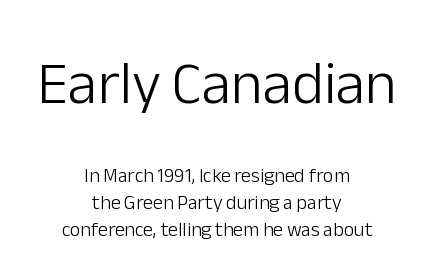
{"serif": "no", "italic": "no", "bold": "no", "weight": "light", "width": "normal", "stroke_contrast": "low", "x_height": "medium", "monospaced": "no", "underline": "no", "align": "center", "line_spacing": "normal", "line_spacing_ratio": 1.35, "letter_spacing": "normal", "letter_spacing_em": 0.0, "larger_block": "first", "size_ratio": 3.0, "glyph_px": 60}
